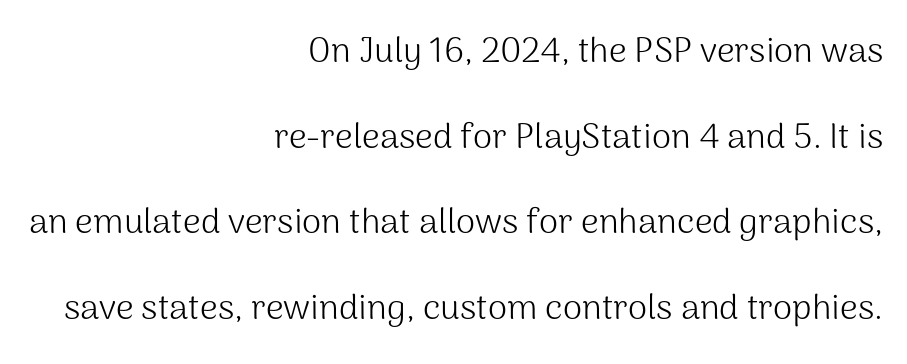
{"serif": "no", "italic": "no", "bold": "no", "weight": "light", "width": "normal", "stroke_contrast": "medium", "x_height": "medium", "monospaced": "no", "underline": "no", "align": "right", "line_spacing": "loose", "line_spacing_ratio": 2.45, "letter_spacing": "normal", "letter_spacing_em": 0.0, "glyph_px": 35}
